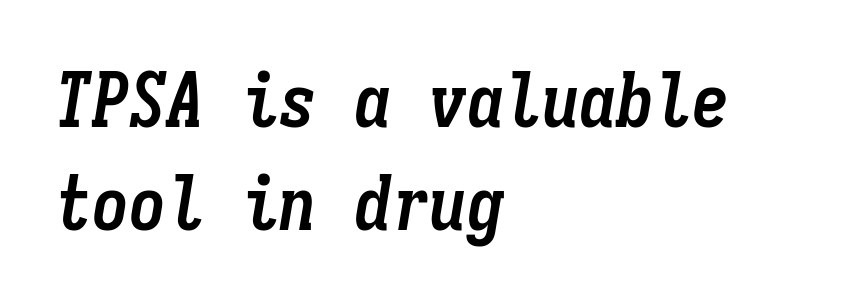
Monospaced: the letters line up in strict vertical columns. Its strokes are broad and dark, the hallmark of bold type. The setting favours the left margin, as ordinary paragraphs usually do. Bare-footed words on every line. The rendering keeps characters at their native spacing. Each new line begins a customary step beneath the previous one.
